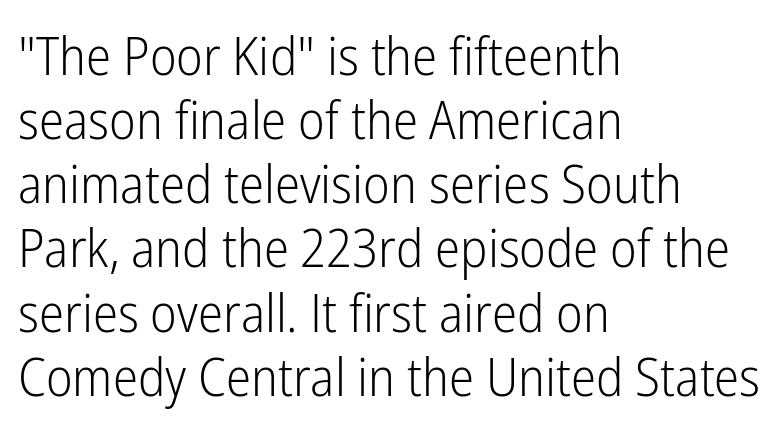
Only glyphs here, with clear space below each row. The letters carry no serifs — their stems end cleanly without finishing strokes. Quick note: not italic, upright. Is the block centered? No — it sits flush against the left margin. This reads as an unemphasized weight, regular at the heaviest. Nobody touched the tracking dial on this one.
